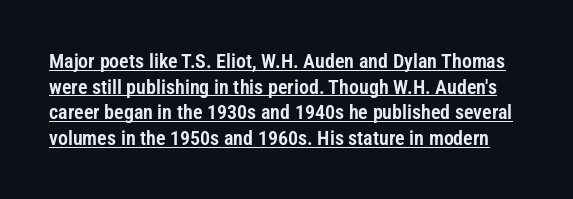
Q: Is the text italic (slanted)? A: No, it is upright.
Q: Is the text underlined? A: Yes.
Q: Is the spacing between letters normal or unusually wide? A: Normal.
Q: Is the spacing between lines tight, normal or loose? A: Normal.
